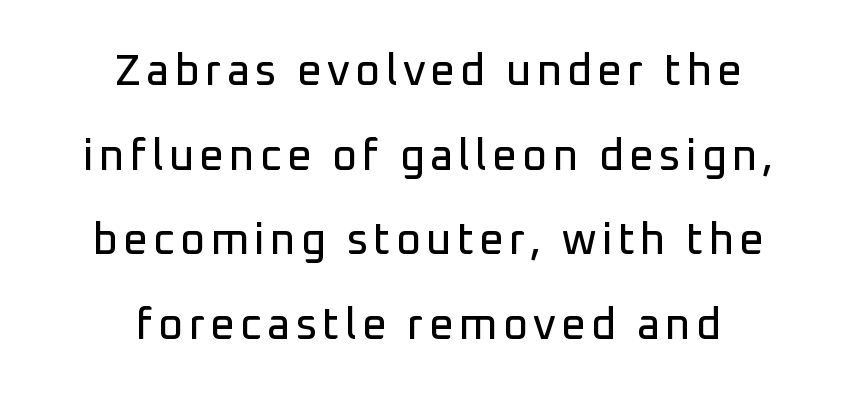
{"serif": "no", "italic": "no", "width": "normal", "stroke_contrast": "low", "x_height": "medium", "monospaced": "no", "underline": "no", "align": "center", "line_spacing": "loose", "line_spacing_ratio": 1.97, "glyph_px": 43}
